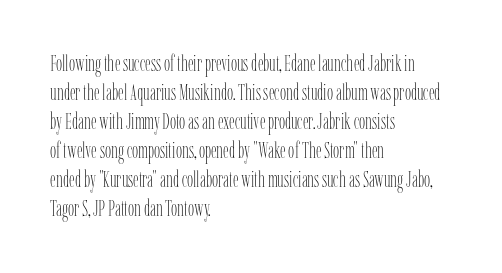
{"italic": "no", "bold": "no", "underline": "no", "align": "left", "line_spacing": "normal", "line_spacing_ratio": 1.32, "letter_spacing": "normal", "letter_spacing_em": 0.0, "glyph_px": 22}
